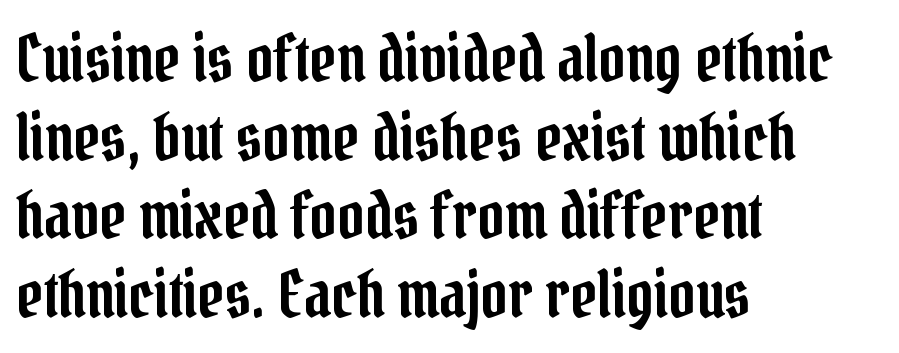
The image shows 65 px condensed serif type, upright; set left-aligned, line spacing 1.21x, normal letter spacing, not underlined; low stroke contrast and a medium x-height.
